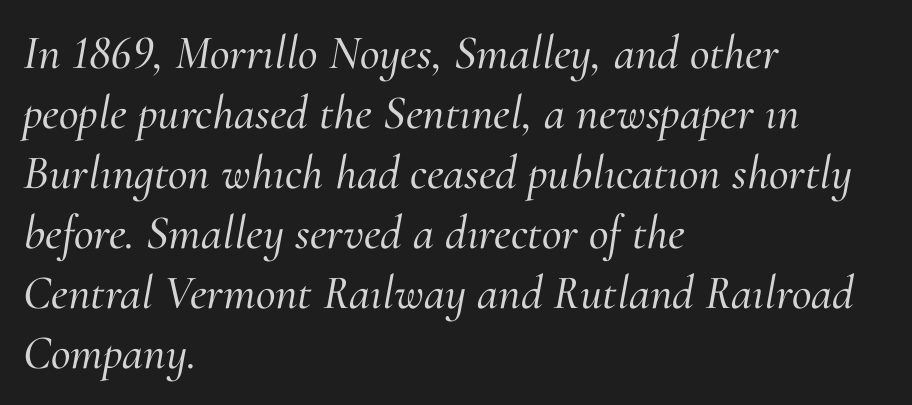
Each line starts at the same left margin while the right side varies. Each letter keeps its own natural width here, so spacing adapts to shape. Any mark beneath the type? The region is blank. These lines are composed in type with serifs. In terms of posture, this sample is oblique. Successive baselines arrive at the customary interval.
